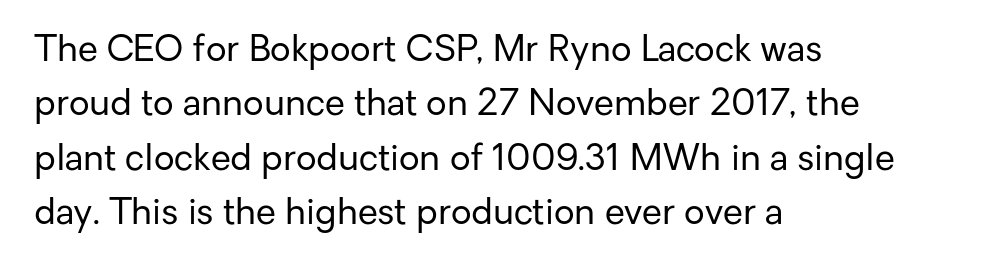
Q: Is the text bold? A: No.
Q: Is the text italic (slanted)? A: No, it is upright.
Q: Is the typeface a serif or a sans-serif typeface? A: Sans-serif.
Q: Is the text underlined? A: No.
Q: How is the paragraph aligned? A: Left-aligned.
Q: Is the spacing between letters normal or unusually wide? A: Normal.
Q: Is the spacing between lines tight, normal or loose? A: Normal.
Q: Width (condensed, normal, or wide)? A: Normal.
Q: Stroke contrast? A: Low.
Q: x-height? A: Medium.
Q: Monospaced? A: No.
